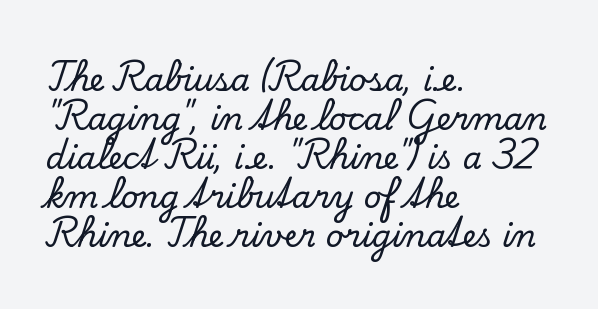
{"serif": "yes", "width": "normal", "stroke_contrast": "low", "x_height": "small", "monospaced": "no", "underline": "no", "align": "left", "line_spacing": "normal", "line_spacing_ratio": 1.26, "letter_spacing": "normal", "letter_spacing_em": 0.0, "glyph_px": 31}
